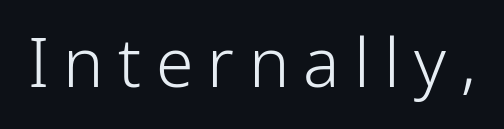
Classification — sans serif. Honestly, there is no underline to notice here at all. Weight: in the light-to-regular range. Looks like regular typesetting: each glyph gets only the width it needs. Letter spacing: wide. Ordinary non-slanted type is in use.
